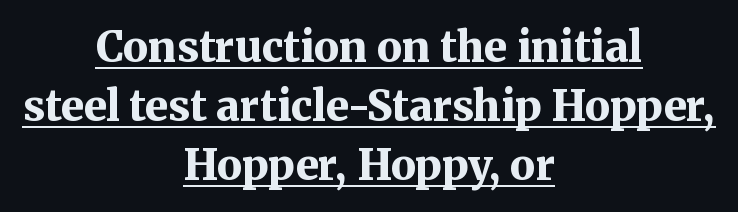
Note the varied advance widths — an 'i' is clearly narrower than an 'm'. To sum up the face: it has serifs. Heft: maximum for text — a bold. The whitespace from short lines is split evenly between both sides.
